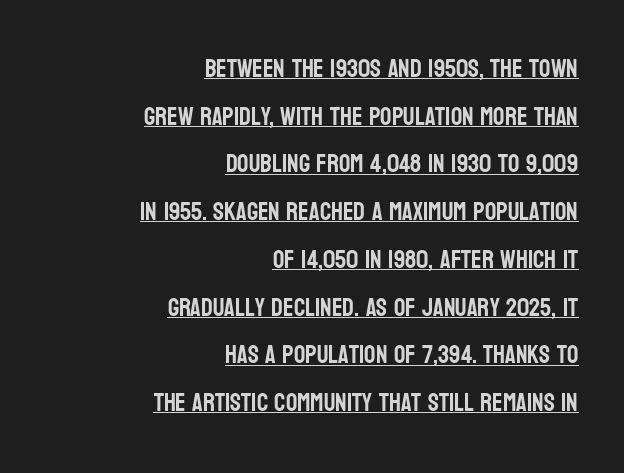
{"italic": "no", "underline": "yes", "align": "right", "line_spacing": "loose", "line_spacing_ratio": 1.91, "letter_spacing": "normal", "letter_spacing_em": 0.0, "glyph_px": 25}
